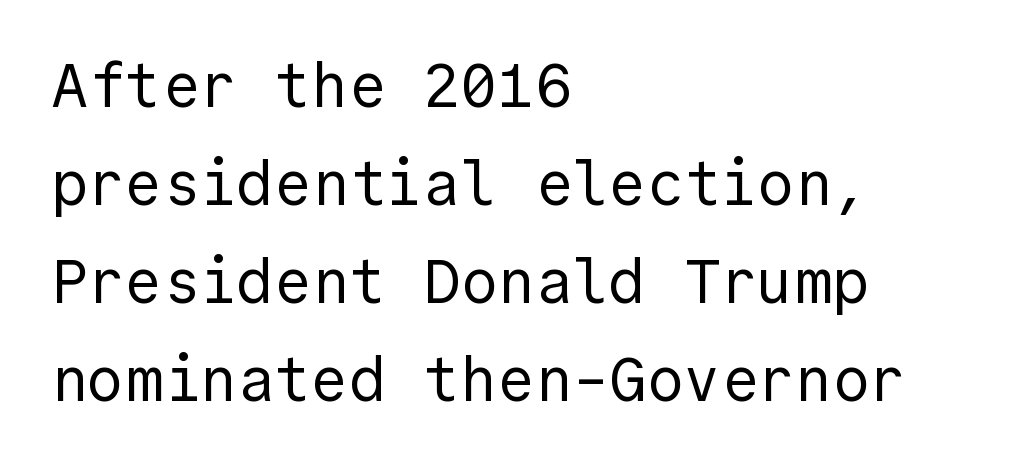
Is the letter spacing exaggerated? No — it looks like the ordinary default. The glyphs in this specimen are sans serif. Words float on clear page, feet unadorned. Notice how the stems are strictly vertical — no italics here. Horizontally, the lines are justified to the leading edge only. Regular leading.
